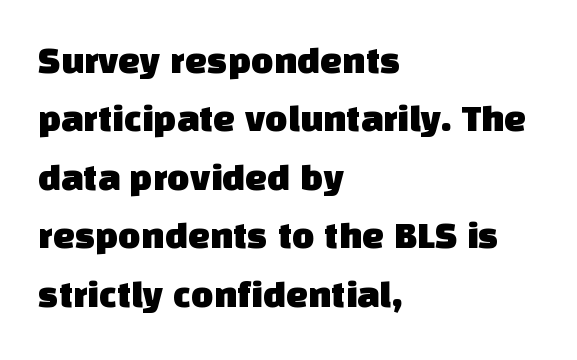
The image shows 39 px sans-serif type; set left-aligned, normal line spacing (1.5x), normal letter spacing, not underlined; low stroke contrast and a large x-height.
